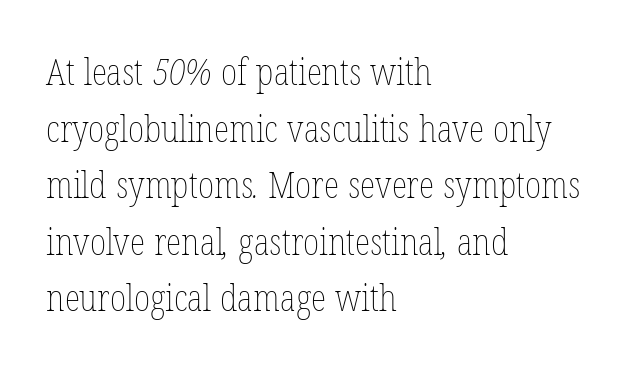
The image shows 36 px thin, condensed type; set left-aligned, normal line spacing (1.57x), normal letter spacing, not underlined; low stroke contrast and a medium x-height.
